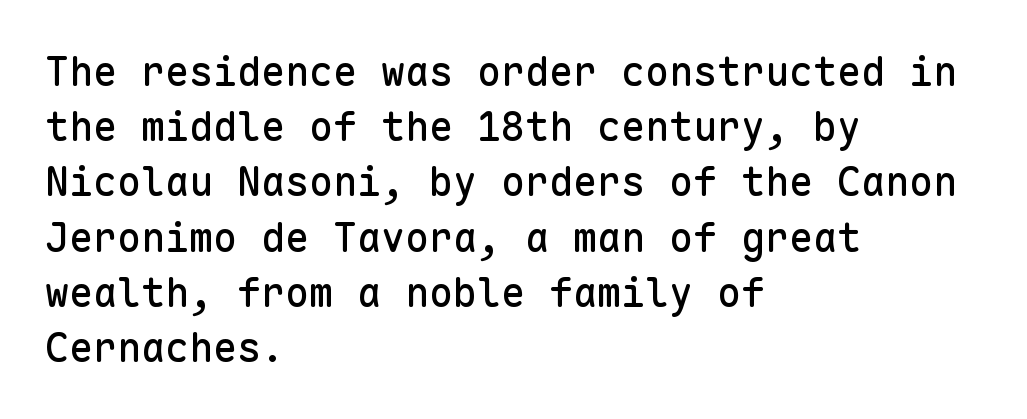
The image shows 40 px sans-serif type, upright, monospaced; set left-aligned, normal line spacing (1.38x), normal letter spacing, not underlined; low stroke contrast and a medium x-height.
